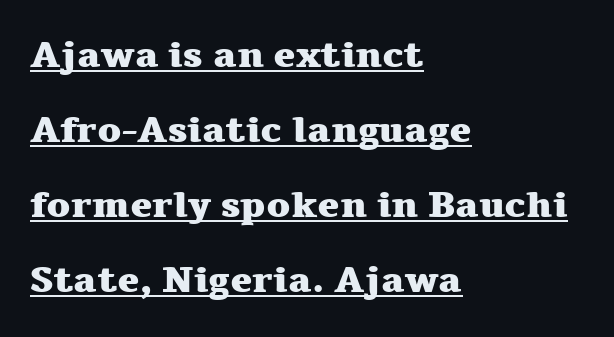
{"serif": "yes", "italic": "no", "bold": "yes", "weight": "heavy", "width": "wide", "stroke_contrast": "medium", "x_height": "medium", "monospaced": "no", "underline": "yes", "align": "left", "line_spacing": "loose", "line_spacing_ratio": 2.03, "letter_spacing": "normal", "letter_spacing_em": 0.0, "glyph_px": 37}
